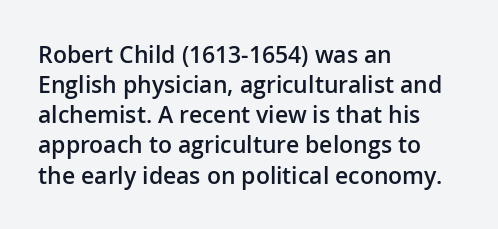
The image shows 23 px text type, upright; set left-aligned, normal line spacing (1.31x), normal letter spacing, not underlined.
